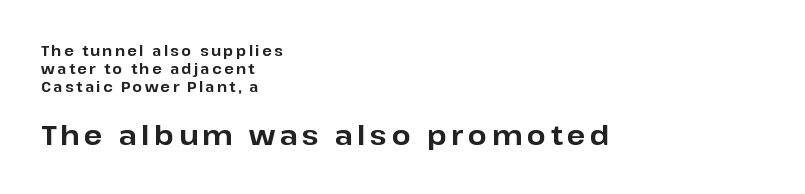
Casual observation: everything's shoved over to the left. The rendering uses a moderate line-height, typical for paragraphs. If you squint, the bottom block still reads clearly — it's the larger of the two. The words here are not underlined.
